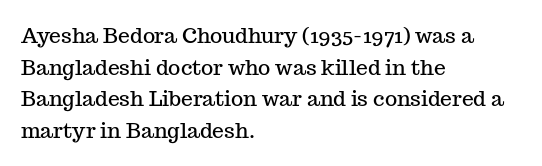
The image shows 21 px text type, upright; set left-aligned, normal line spacing (1.51x), normal letter spacing, not underlined.
